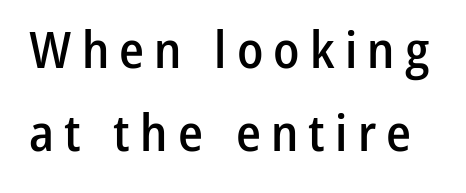
The image shows 51 px semibold, condensed sans-serif type, upright; set normal line spacing (1.62x), unusually wide letter spacing (+0.2 em), not underlined; low stroke contrast and a medium x-height.
